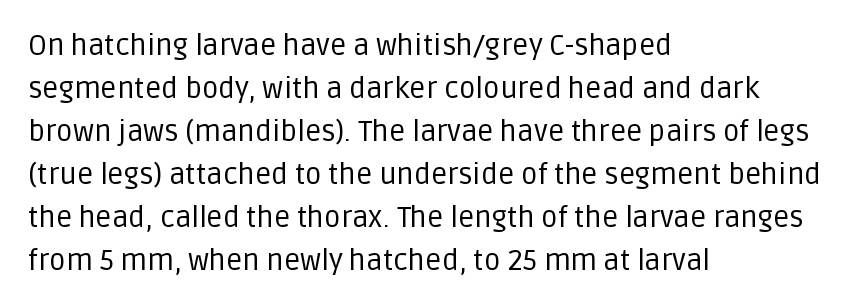
Q: Is the text bold? A: No.
Q: Is the text italic (slanted)? A: No, it is upright.
Q: Is the typeface a serif or a sans-serif typeface? A: Sans-serif.
Q: Is the text underlined? A: No.
Q: How is the paragraph aligned? A: Left-aligned.
Q: Is the spacing between letters normal or unusually wide? A: Normal.
Q: Is the spacing between lines tight, normal or loose? A: Normal.
Q: Width (condensed, normal, or wide)? A: Normal.
Q: Stroke contrast? A: Low.
Q: x-height? A: Large.
Q: Monospaced? A: No.
